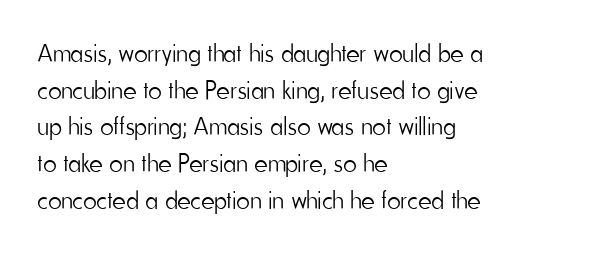
In CSS terms this would be text-align: left. The words here are not underlined. The font is comparable to plain body text, perhaps lighter. Every character sits straight up, as roman type does. The vertical gap from one line to the next is medium. Compared with typical body copy, the letter spacing here is the same.
